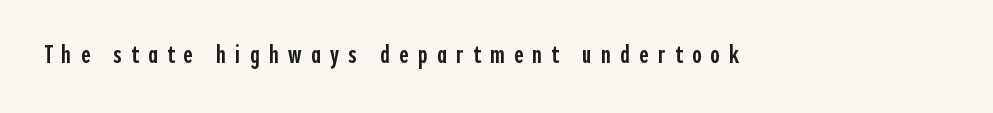
{"italic": "no", "bold": "semi", "underline": "no", "letter_spacing": "wide", "letter_spacing_em": 0.38, "glyph_px": 25}
